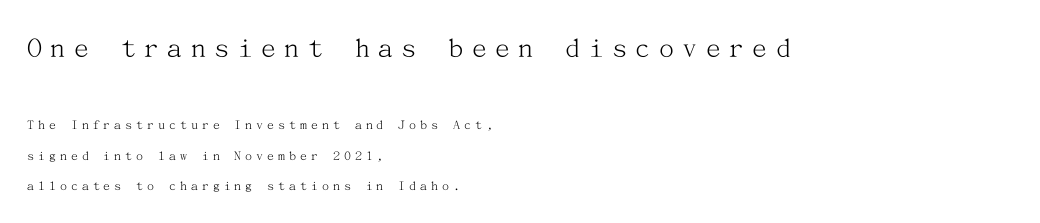
Q: Is the text bold? A: No.
Q: Is the text italic (slanted)? A: No, it is upright.
Q: Is the typeface a serif or a sans-serif typeface? A: Serif.
Q: Is the text underlined? A: No.
Q: How is the paragraph aligned? A: Left-aligned.
Q: Is the spacing between letters normal or unusually wide? A: Unusually wide.
Q: Is the spacing between lines tight, normal or loose? A: Loose.
Q: Which block of text is set in a larger size, the first (top) or the second (bottom)? A: The first (top) one.
Q: Width (condensed, normal, or wide)? A: Normal.
Q: Stroke contrast? A: Medium.
Q: x-height? A: Medium.
